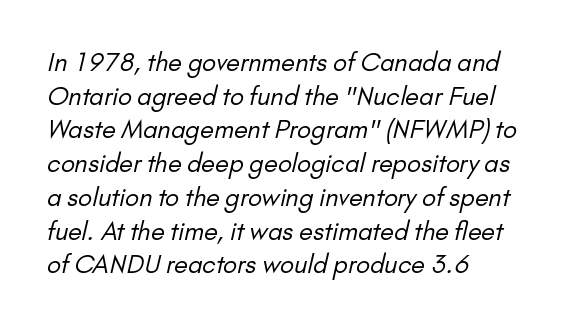
This reads as an unemphasized weight, regular at the heaviest. Honestly, the row spacing looks completely unremarkable. The paragraph shown leans on its left margin. The passage shown has conventional tracking throughout. Descenders hang freely into open space.
